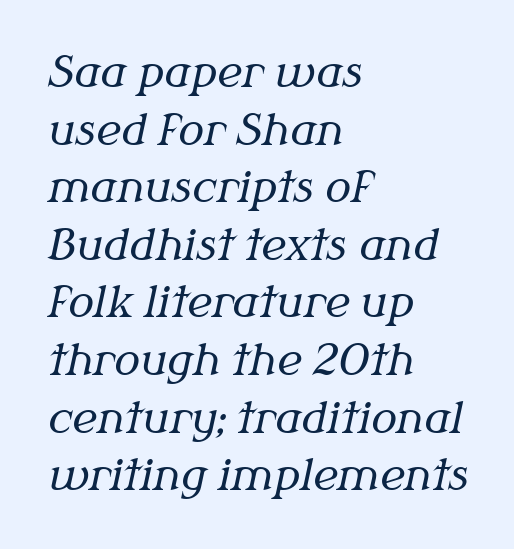
The image shows 43 px regular-weight serif type, italic (leaning right); set left-aligned, normal line spacing (1.34x), normal letter spacing, not underlined; medium stroke contrast and a medium x-height.
